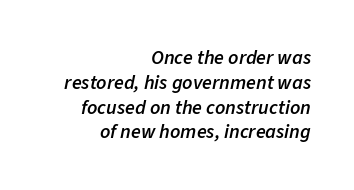
{"italic": "yes", "lean": "right", "slant_degrees": 11, "bold": "semi", "underline": "no", "align": "right", "line_spacing_ratio": 1.24, "letter_spacing": "normal", "letter_spacing_em": 0.0, "glyph_px": 20}
